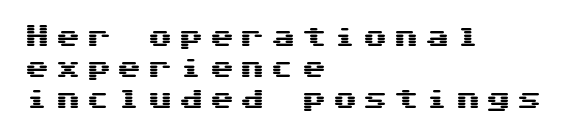
A student would call this left alignment; a typographer would say flush left, rag right. The letterforms stand isolated, each surrounded by extra space. Has an underline been added? It has not. Ascenders rise straight up at ninety degrees.
